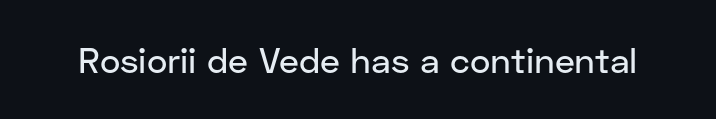
The image shows 35 px sans-serif type, upright; set normal letter spacing, not underlined; low stroke contrast and a medium x-height.
